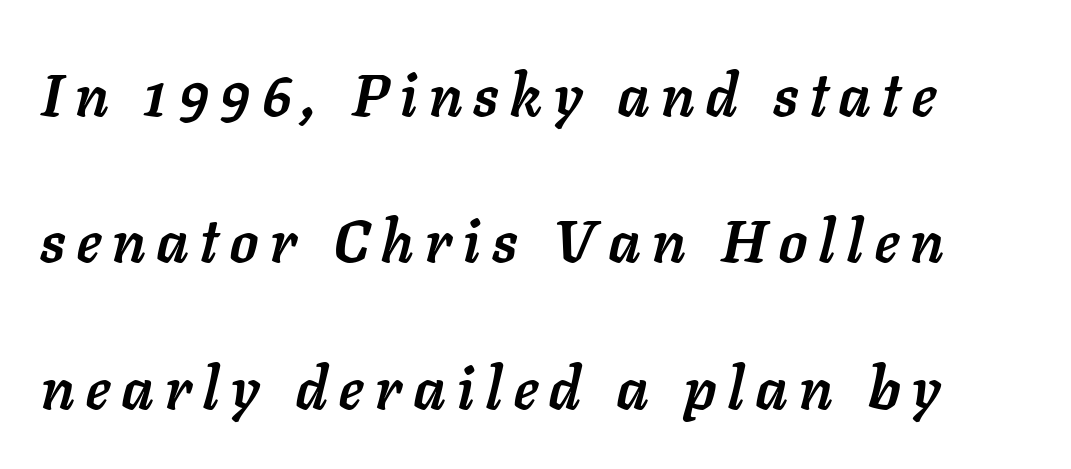
Style check: oblique. The letters are bold, with thick, heavy strokes. The lines are spread far apart with generous leading. A bare baseline throughout the passage.
